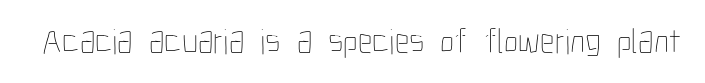
Q: Is the text bold? A: No.
Q: Is the text italic (slanted)? A: No, it is upright.
Q: Is the text underlined? A: No.
Q: Is the spacing between letters normal or unusually wide? A: Normal.
Q: Width (condensed, normal, or wide)? A: Condensed.
Q: Stroke contrast? A: Low.
Q: x-height? A: Medium.
Q: Monospaced? A: No.
